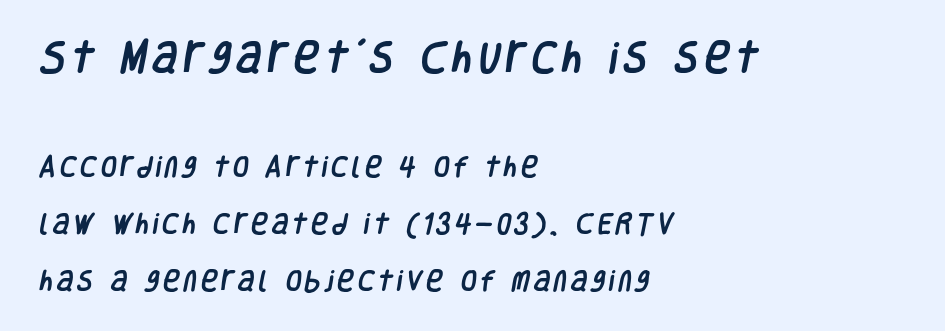
{"serif": "no", "width": "condensed", "stroke_contrast": "low", "x_height": "large", "monospaced": "no", "underline": "no", "align": "left", "line_spacing": "loose", "line_spacing_ratio": 2.48, "larger_block": "first", "size_ratio": 1.52, "glyph_px": 35}
